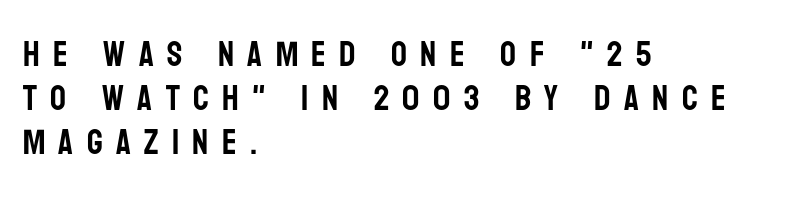
The image shows 35 px condensed sans-serif type, upright; set left-aligned, normal line spacing (1.26x), unusually wide letter spacing (+0.38 em), not underlined; low stroke contrast and a large x-height.
